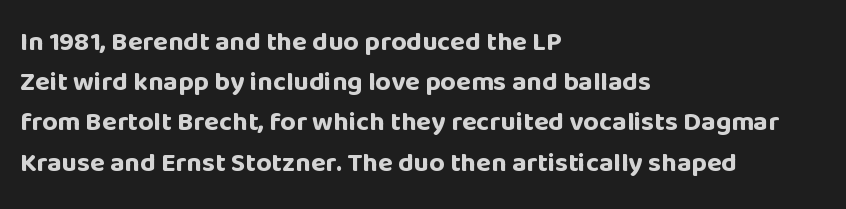
Q: Is the text bold? A: Yes.
Q: Is the text italic (slanted)? A: No, it is upright.
Q: Is the text underlined? A: No.
Q: How is the paragraph aligned? A: Left-aligned.
Q: Is the spacing between letters normal or unusually wide? A: Normal.
Q: Is the spacing between lines tight, normal or loose? A: Normal.
